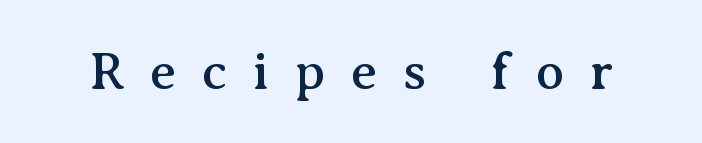
{"serif": "yes", "italic": "no", "width": "normal", "stroke_contrast": "medium", "x_height": "medium", "monospaced": "no", "underline": "no", "letter_spacing": "wide", "letter_spacing_em": 0.48, "glyph_px": 53}
